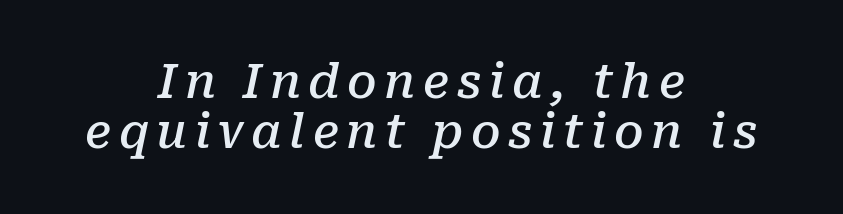
Q: Is the text bold? A: Semi-bold.
Q: Is the text italic (slanted)? A: Yes, it leans right by about 10 degrees.
Q: Is the typeface a serif or a sans-serif typeface? A: Serif.
Q: Is the text underlined? A: No.
Q: How is the paragraph aligned? A: Centered.
Q: Is the spacing between lines tight, normal or loose? A: Tight.
Q: Width (condensed, normal, or wide)? A: Normal.
Q: Stroke contrast? A: Low.
Q: x-height? A: Medium.
Q: Monospaced? A: No.
